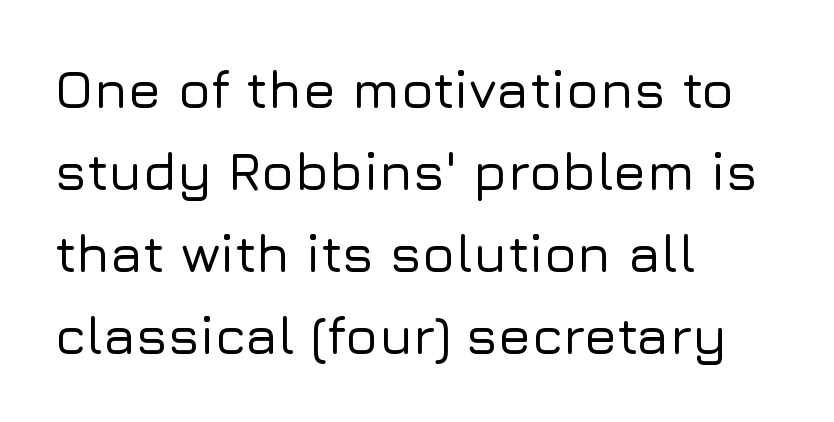
These lines are set flush left with a ragged right edge. Between one letter and the next there's only the usual sliver of space. Unlike italic type, these characters show no tilt at all. No feet cap the strokes, marking this as sans-serif type. Rule under the text: the space is simply empty. The designer left line spacing at the default.
